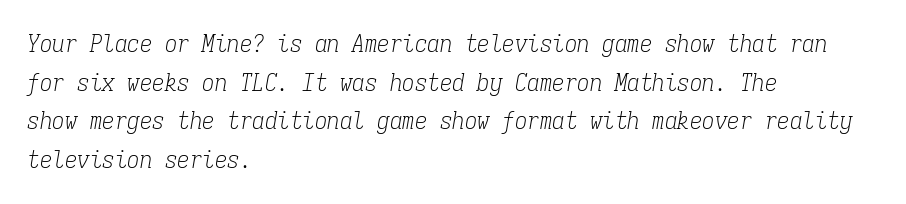
{"italic": "yes", "lean": "right", "slant_degrees": 9, "bold": "no", "underline": "no", "align": "left", "line_spacing": "normal", "line_spacing_ratio": 1.55, "letter_spacing": "normal", "letter_spacing_em": 0.0, "glyph_px": 25}
